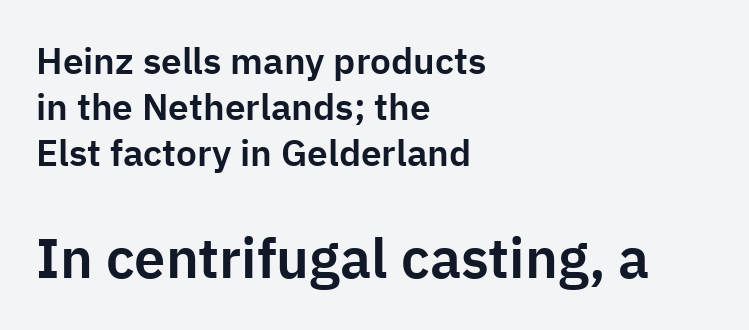
The strip under each line holds only bare page. Here the designer chose a conventional face with non-uniform glyph widths. Regarding leading, the lines here are spaced in the standard way. Words appear dense and cohesive because spacing is normal.
